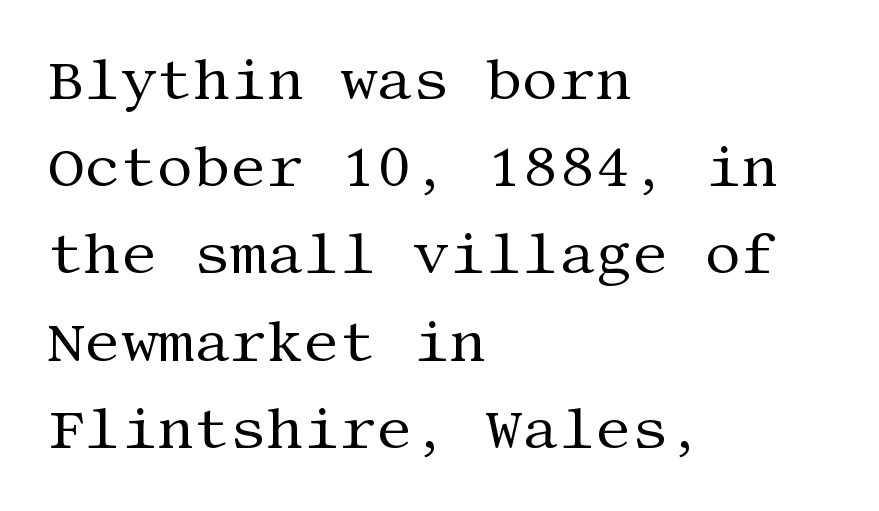
Q: Is the text bold? A: No.
Q: Is the text italic (slanted)? A: No, it is upright.
Q: Is the typeface a serif or a sans-serif typeface? A: Serif.
Q: Is the text underlined? A: No.
Q: How is the paragraph aligned? A: Left-aligned.
Q: Is the spacing between letters normal or unusually wide? A: Normal.
Q: Is the spacing between lines tight, normal or loose? A: Normal.
Q: Width (condensed, normal, or wide)? A: Normal.
Q: Stroke contrast? A: Medium.
Q: x-height? A: Large.
